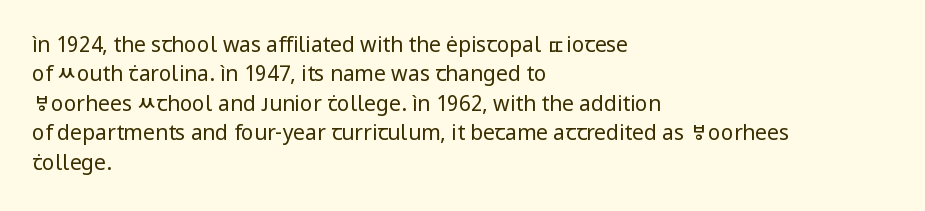
{"italic": "no", "bold": "no", "underline": "no", "align": "left", "line_spacing": "normal", "line_spacing_ratio": 1.4, "letter_spacing": "normal", "letter_spacing_em": 0.0, "glyph_px": 21}
